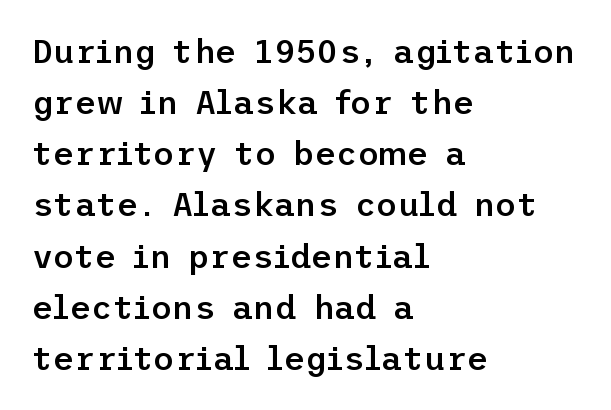
The image shows 33 px semibold sans-serif type, upright; set left-aligned, normal line spacing (1.55x), normal letter spacing, not underlined; low stroke contrast and a medium x-height.
